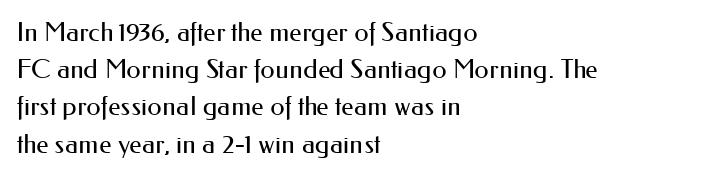
The rendering anchors every line to the left-hand side. A clean baseline with only descenders dipping below it. No chunkiness to these letters — they're not bold. Leading matches the norm, producing a regular column. Ascenders rise straight up at ninety degrees. Nobody touched the tracking dial on this one.
